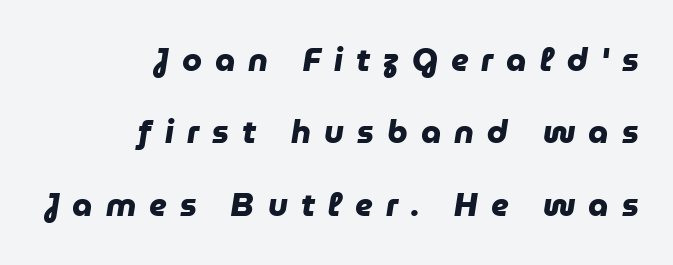
Q: Is the text bold? A: Yes.
Q: Is the typeface a serif or a sans-serif typeface? A: Sans-serif.
Q: Is the text underlined? A: No.
Q: How is the paragraph aligned? A: Right-aligned.
Q: Is the spacing between letters normal or unusually wide? A: Unusually wide.
Q: Is the spacing between lines tight, normal or loose? A: Loose.
Q: Width (condensed, normal, or wide)? A: Normal.
Q: Stroke contrast? A: Low.
Q: x-height? A: Medium.
Q: Monospaced? A: No.
